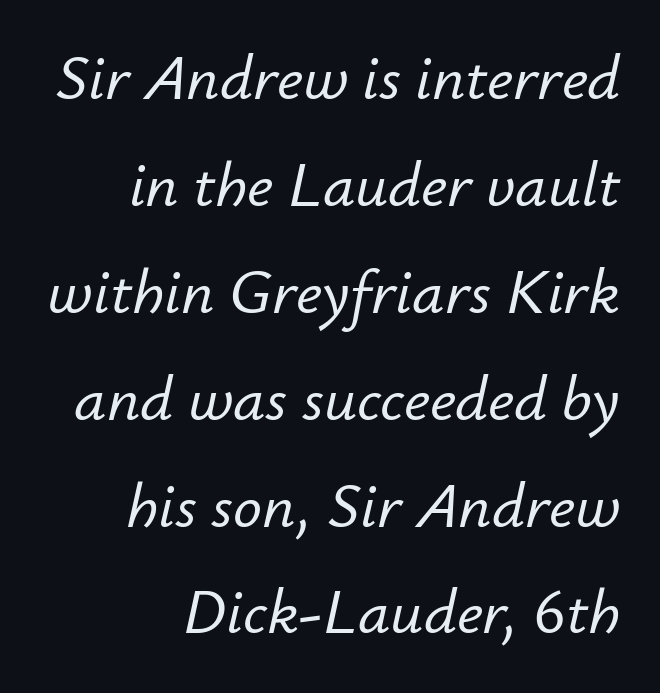
{"italic": "yes", "lean": "right", "slant_degrees": 12, "width": "normal", "stroke_contrast": "low", "x_height": "small", "monospaced": "no", "underline": "no", "align": "right", "line_spacing": "normal", "line_spacing_ratio": 1.67, "letter_spacing": "normal", "letter_spacing_em": 0.0, "glyph_px": 64}
